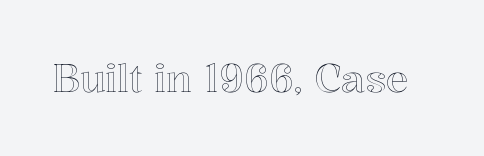
Q: Is the text italic (slanted)? A: No, it is upright.
Q: Is the text underlined? A: No.
Q: Is the spacing between letters normal or unusually wide? A: Normal.
Q: Width (condensed, normal, or wide)? A: Normal.
Q: x-height? A: Medium.
Q: Monospaced? A: No.
